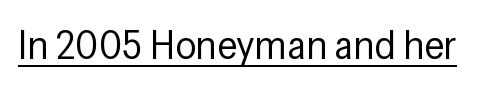
The image shows 41 px regular-weight, condensed sans-serif type, upright; set normal letter spacing, underlined; low stroke contrast and a medium x-height.
